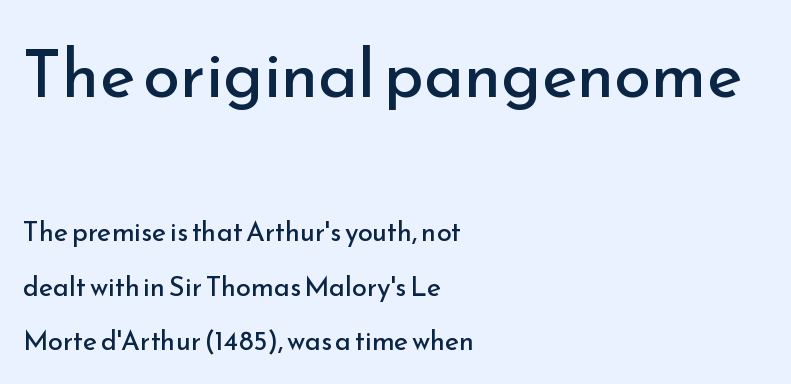
The image shows 67 px regular-weight sans-serif type, upright; set left-aligned, loose line spacing (2.01x), normal letter spacing, not underlined; the first (top) block is 2.48x larger; low stroke contrast and a small x-height.
